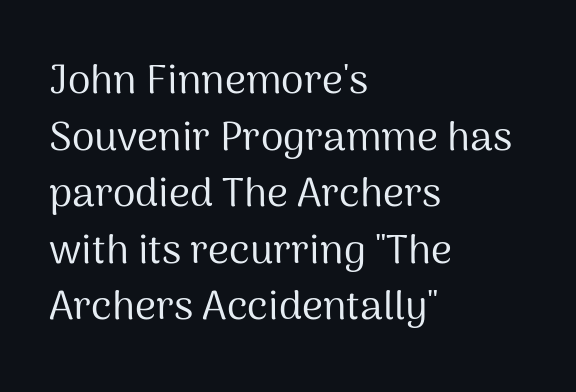
The image shows 41 px regular-weight sans-serif type, upright; set left-aligned, normal line spacing (1.38x), normal letter spacing, not underlined; medium stroke contrast and a medium x-height.
